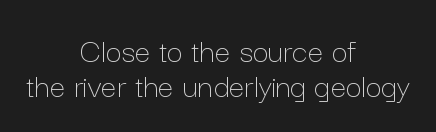
The cut favours lightness, reaching ordinary text weight at its darkest. Glance below the letters and you will spot only blank space. Compared with a flush-left layout, this one balances lines on the center instead. The letters advance in unequal steps, a hallmark of proportional type. In terms of letterspacing, this is plain default setting.
